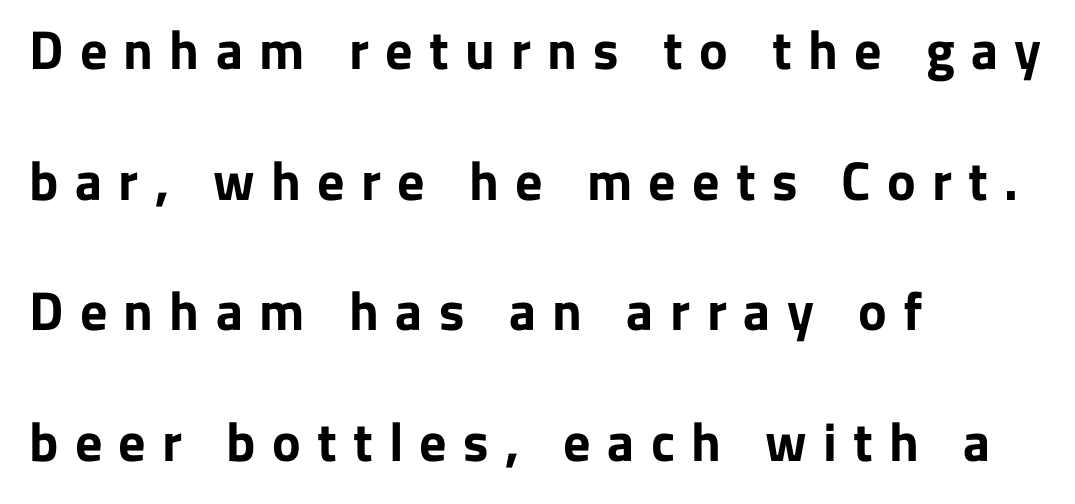
A bare baseline throughout the passage. These lines were composed using upright roman letters. You could not count columns in this text — the font is proportionally spaced. These lines have a slow, spaced-out rhythm from letter to letter. A sans-serif font was chosen for this passage. Weight check: bold — yes, fully.
